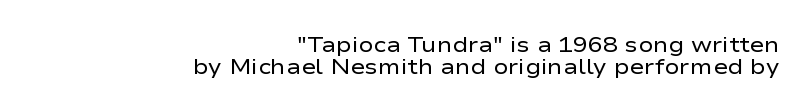
The typesetter chose a ragged-left arrangement here. Heft: none added — not bold. Characters remain perfectly vertical along every line. The space beneath each line is pristine and unruled. You could call the tracking neutral — neither tight nor loose. Reading down the column, the eye jumps only a short way to each next line.
